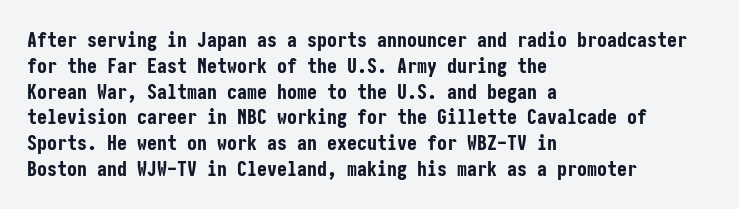
A typesetter would call this zero additional tracking. A classic flush-left, rag-right setting is used for this passage. The letters stand upright; this is a roman face. The glyphs are unaccompanied by any horizontal stroke below them. Line spacing here is normal.
